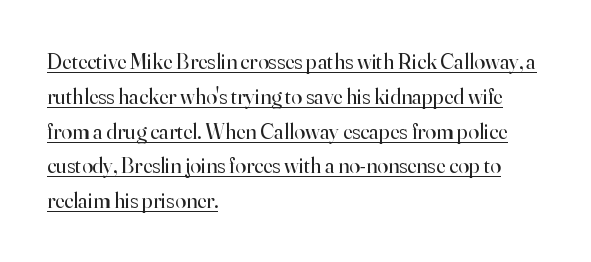
Q: Is the text bold? A: No.
Q: Is the text italic (slanted)? A: No, it is upright.
Q: Is the text underlined? A: Yes.
Q: How is the paragraph aligned? A: Left-aligned.
Q: Is the spacing between letters normal or unusually wide? A: Normal.
Q: Is the spacing between lines tight, normal or loose? A: Normal.
